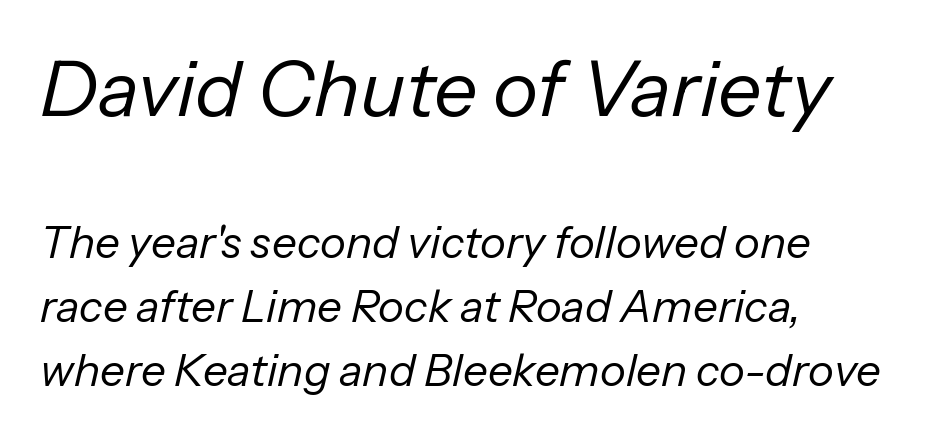
Q: Is the text bold? A: No.
Q: Is the text italic (slanted)? A: Yes, it leans right by about 13 degrees.
Q: Is the text underlined? A: No.
Q: How is the paragraph aligned? A: Left-aligned.
Q: Is the spacing between letters normal or unusually wide? A: Normal.
Q: Is the spacing between lines tight, normal or loose? A: Normal.
Q: Which block of text is set in a larger size, the first (top) or the second (bottom)? A: The first (top) one.
Q: Width (condensed, normal, or wide)? A: Normal.
Q: Stroke contrast? A: Low.
Q: x-height? A: Medium.
Q: Monospaced? A: No.
